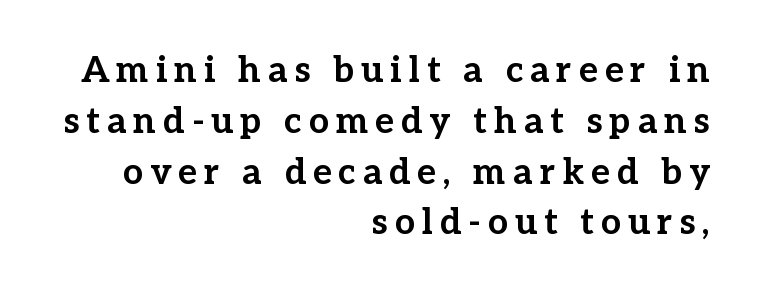
{"serif": "yes", "italic": "no", "bold": "yes", "weight": "bold", "width": "normal", "stroke_contrast": "low", "x_height": "medium", "monospaced": "no", "underline": "no", "align": "right", "line_spacing": "normal", "line_spacing_ratio": 1.41, "glyph_px": 36}
